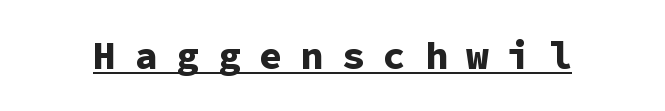
{"serif": "no", "italic": "no", "bold": "yes", "weight": "bold", "width": "normal", "stroke_contrast": "low", "x_height": "medium", "monospaced": "yes", "underline": "yes", "letter_spacing": "wide", "letter_spacing_em": 0.49, "glyph_px": 38}
